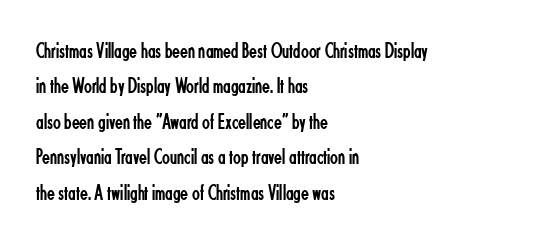
{"italic": "no", "bold": "no", "underline": "no", "align": "left", "line_spacing": "normal", "line_spacing_ratio": 1.54, "letter_spacing": "normal", "letter_spacing_em": 0.0, "glyph_px": 23}
